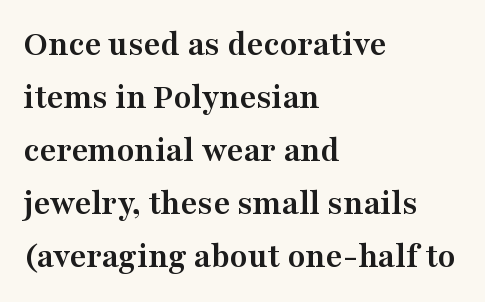
The image shows 36 px semibold, wide serif type, upright; set left-aligned, normal line spacing (1.47x), normal letter spacing, not underlined; medium stroke contrast and a medium x-height.
